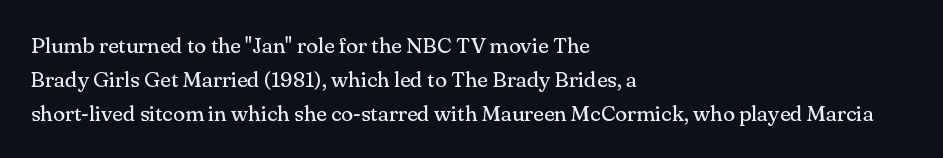
These lines stack with their left ends in a neat column. Any mark beneath the type? The region is blank. Short note: letters normally spaced. The type sits square on the baseline with zero lean.
